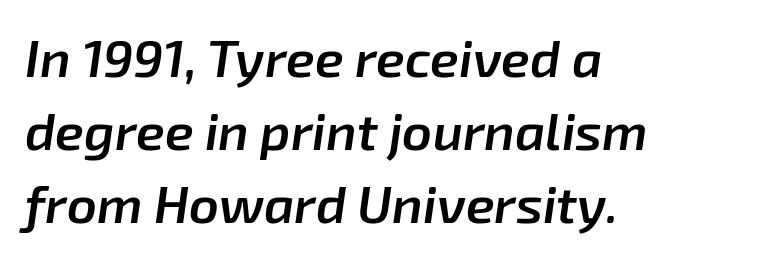
The image shows 52 px semibold type, italic (leaning right); set left-aligned, normal line spacing (1.4x), normal letter spacing, not underlined; low stroke contrast and a medium x-height.
